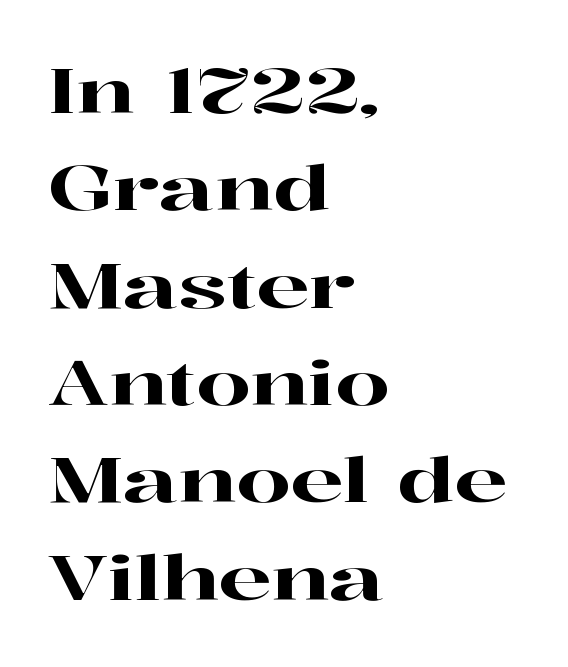
When letters stand straight like this, we call the style roman or upright. Reading down the column, the eye jumps a familiar distance to each next line. This sample uses plain, unmodified letter spacing. Check where the strokes stop: tiny serifs finish them off. The baseline area is clear.
